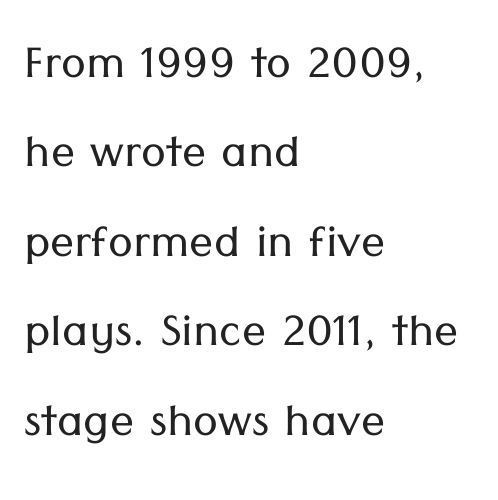
{"serif": "no", "italic": "no", "bold": "no", "weight": "light", "width": "normal", "stroke_contrast": "low", "x_height": "medium", "monospaced": "no", "underline": "no", "align": "left", "line_spacing": "normal", "line_spacing_ratio": 1.49, "letter_spacing": "normal", "letter_spacing_em": 0.0, "glyph_px": 60}
